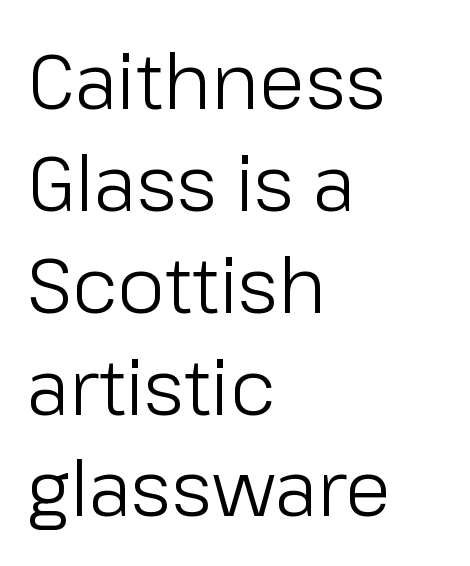
{"serif": "no", "italic": "no", "bold": "no", "weight": "light", "width": "normal", "stroke_contrast": "low", "x_height": "medium", "monospaced": "no", "underline": "no", "align": "left", "line_spacing": "normal", "line_spacing_ratio": 1.34, "letter_spacing": "normal", "letter_spacing_em": 0.0, "glyph_px": 76}
